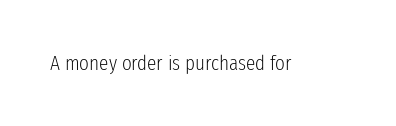
The passage shown is not underscored anywhere. The font's upright variant was chosen for this text. Stems here are at most as thick as an everyday book face. Observe the ordinary spacing: letters are neighbours, not strangers.
